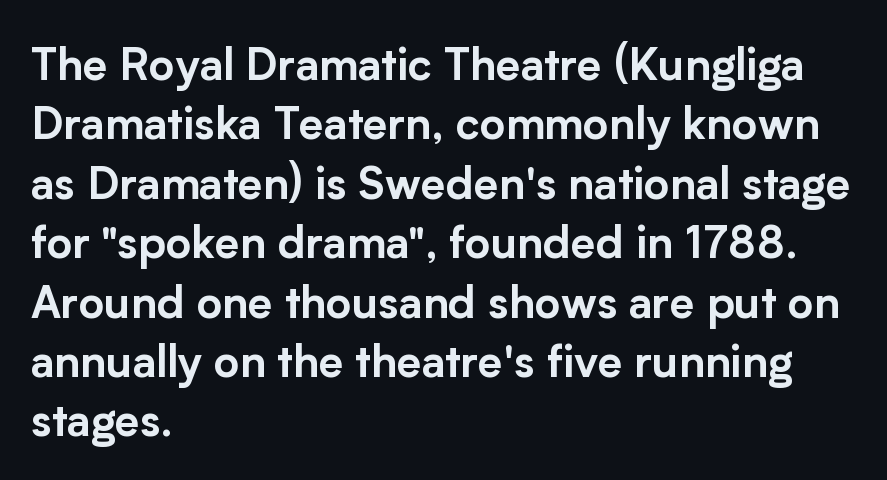
{"serif": "no", "italic": "no", "width": "normal", "stroke_contrast": "low", "x_height": "medium", "monospaced": "no", "underline": "no", "align": "left", "line_spacing": "normal", "line_spacing_ratio": 1.35, "letter_spacing": "normal", "letter_spacing_em": 0.0, "glyph_px": 44}
